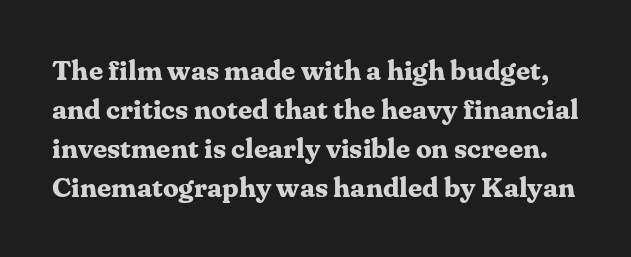
The image shows 28 px bold serif type, upright; set normal line spacing (1.39x), normal letter spacing, not underlined; medium stroke contrast and a medium x-height.
